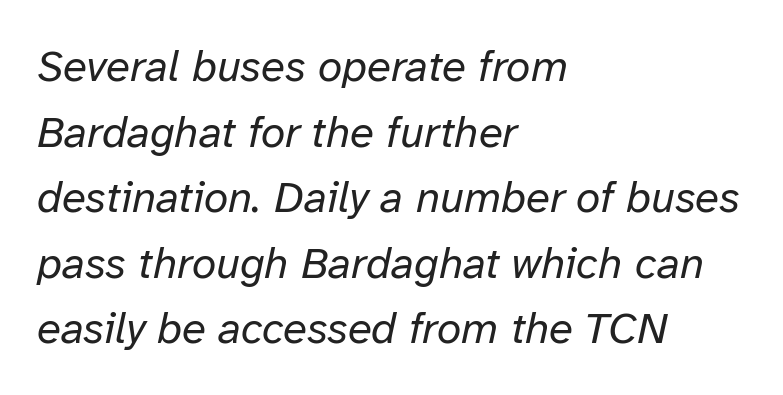
{"italic": "yes", "lean": "right", "slant_degrees": 12, "bold": "no", "weight": "regular", "width": "normal", "stroke_contrast": "low", "x_height": "medium", "monospaced": "no", "underline": "no", "align": "left", "line_spacing": "normal", "line_spacing_ratio": 1.49, "letter_spacing": "normal", "letter_spacing_em": 0.0, "glyph_px": 44}
